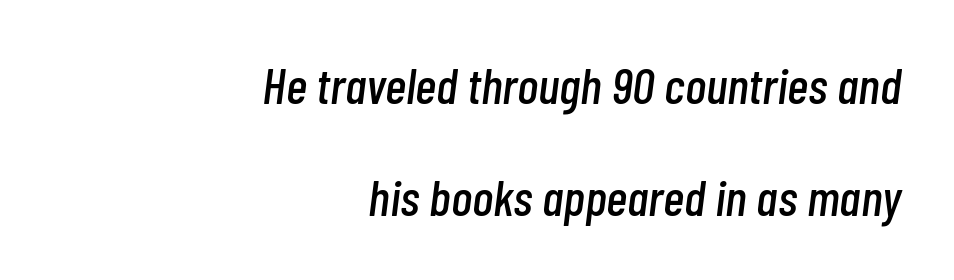
The axis of the letterforms is tilted away from vertical. The letters advance in unequal steps, a hallmark of proportional type. The line texture is even and compact thanks to regular tracking. This sample is right-justified, so line beginnings fall wherever the words allow. Anything drawn beneath the words? Only blank space.
